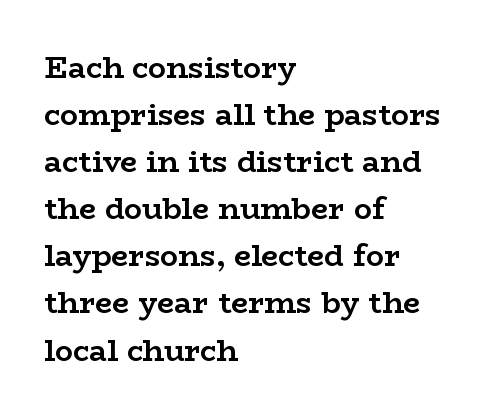
The image shows 30 px semibold, wide serif type, upright; set left-aligned, normal line spacing (1.57x), normal letter spacing, not underlined; low stroke contrast and a medium x-height.
